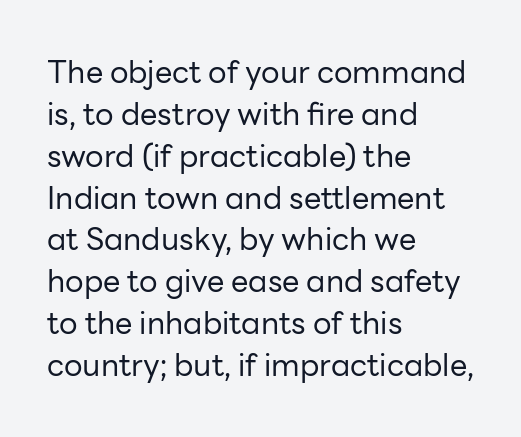
Q: Is the text bold? A: No.
Q: Is the text italic (slanted)? A: No, it is upright.
Q: Is the typeface a serif or a sans-serif typeface? A: Sans-serif.
Q: Is the text underlined? A: No.
Q: How is the paragraph aligned? A: Left-aligned.
Q: Is the spacing between letters normal or unusually wide? A: Normal.
Q: Is the spacing between lines tight, normal or loose? A: Normal.
Q: Width (condensed, normal, or wide)? A: Normal.
Q: Stroke contrast? A: Low.
Q: x-height? A: Medium.
Q: Monospaced? A: No.
